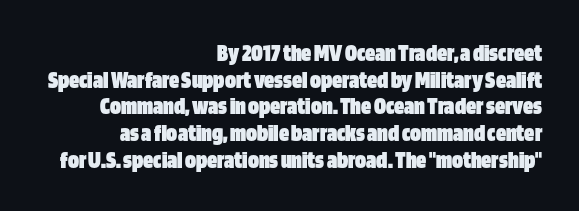
The image shows 25 px bold type, upright; set right-aligned, tight line spacing (1.07x), normal letter spacing, not underlined.
